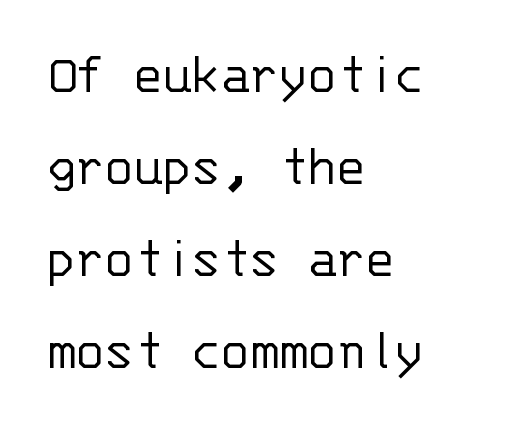
The image shows 59 px light sans-serif type, upright, monospaced; set left-aligned, normal line spacing (1.56x), normal letter spacing, not underlined; low stroke contrast and a large x-height.
